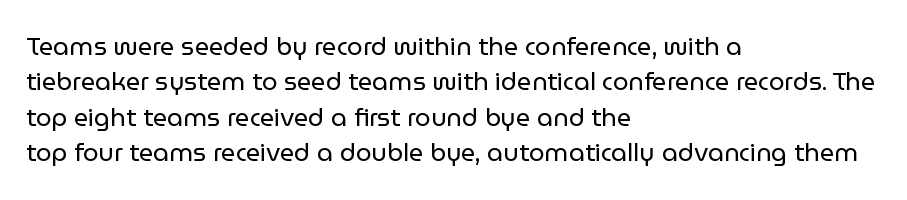
Q: Is the text bold? A: No.
Q: Is the text italic (slanted)? A: No, it is upright.
Q: Is the text underlined? A: No.
Q: How is the paragraph aligned? A: Left-aligned.
Q: Is the spacing between letters normal or unusually wide? A: Normal.
Q: Is the spacing between lines tight, normal or loose? A: Normal.
